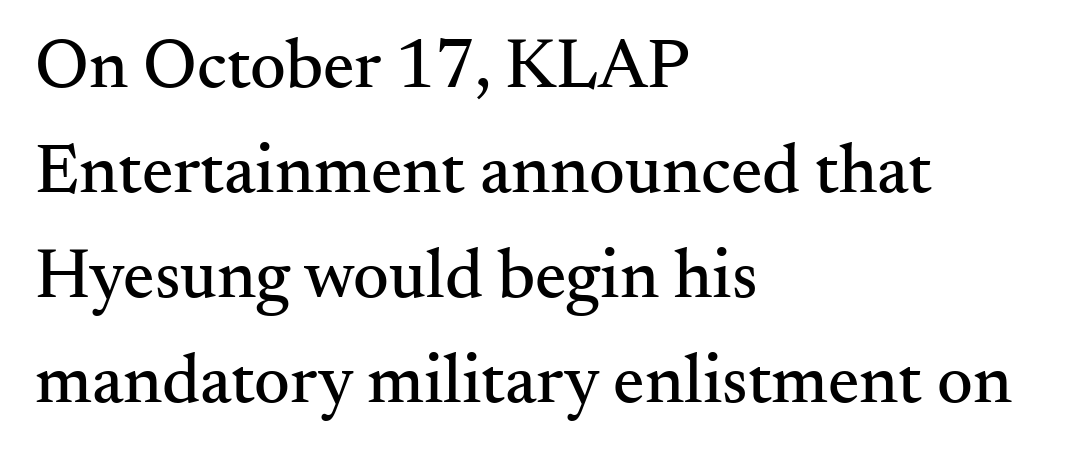
The image shows 70 px serif type, upright; set left-aligned, normal line spacing (1.5x), normal letter spacing, not underlined; medium stroke contrast and a small x-height.
